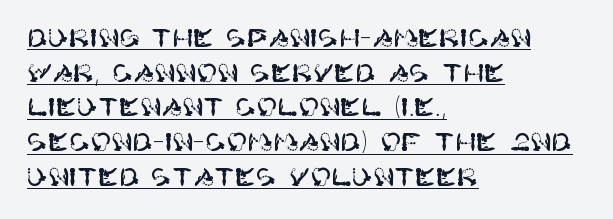
Q: Is the text italic (slanted)? A: No, it is upright.
Q: Is the text underlined? A: Yes.
Q: How is the paragraph aligned? A: Left-aligned.
Q: Is the spacing between letters normal or unusually wide? A: Normal.
Q: Is the spacing between lines tight, normal or loose? A: Normal.
